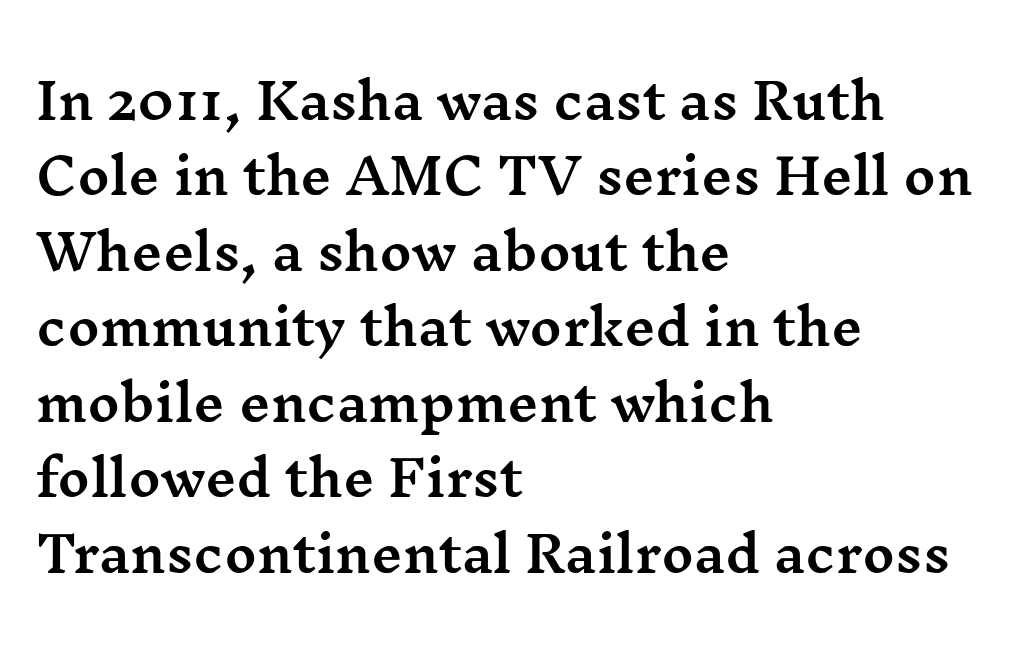
Q: Is the text italic (slanted)? A: No, it is upright.
Q: Is the typeface a serif or a sans-serif typeface? A: Serif.
Q: Is the text underlined? A: No.
Q: How is the paragraph aligned? A: Left-aligned.
Q: Is the spacing between letters normal or unusually wide? A: Normal.
Q: Is the spacing between lines tight, normal or loose? A: Normal.
Q: Width (condensed, normal, or wide)? A: Wide.
Q: Stroke contrast? A: Medium.
Q: x-height? A: Medium.
Q: Monospaced? A: No.
